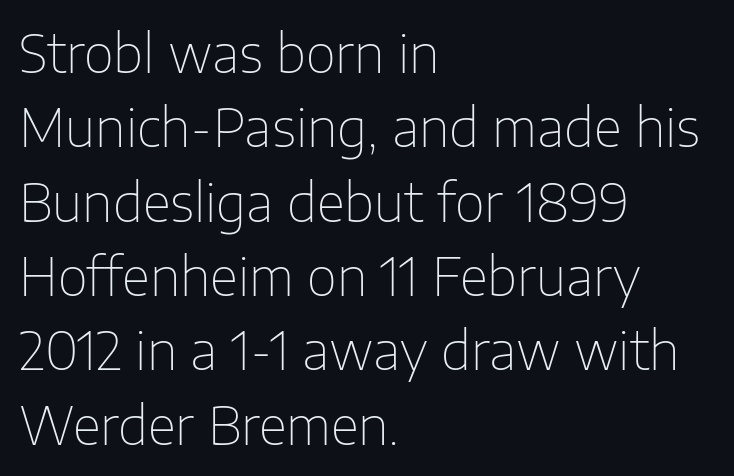
The image shows 52 px thin sans-serif type, upright; set left-aligned, normal line spacing (1.43x), normal letter spacing, not underlined; low stroke contrast and a medium x-height.
